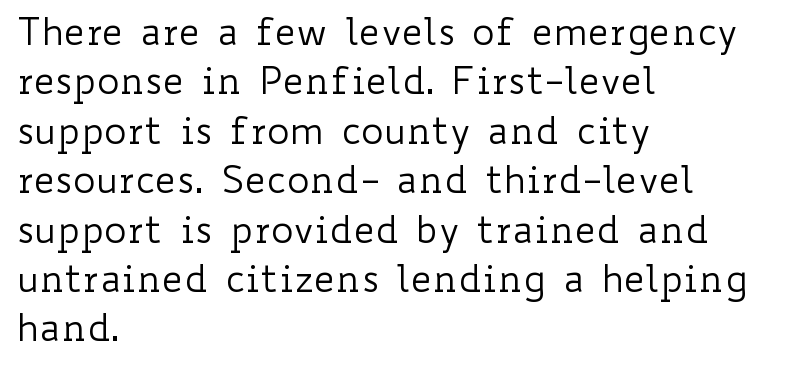
Stem width sits at or under what a default text font uses. This sample has the flowing, uneven cadence of proportional lettering. This sample keeps an unexceptional amount of space between lines. A classic flush-left, rag-right setting is used for this passage. In terms of letterspacing, this is plain default setting. The font's upright variant was chosen for this text.
